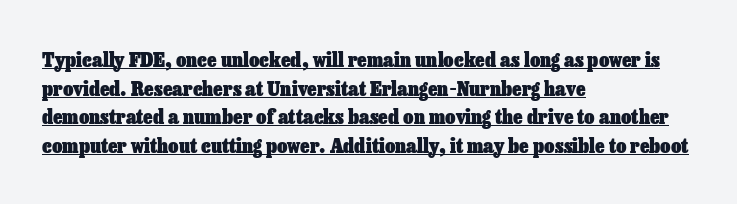
Q: Is the text bold? A: Yes.
Q: Is the text italic (slanted)? A: No, it is upright.
Q: Is the text underlined? A: Yes.
Q: How is the paragraph aligned? A: Left-aligned.
Q: Is the spacing between letters normal or unusually wide? A: Normal.
Q: Is the spacing between lines tight, normal or loose? A: Normal.
